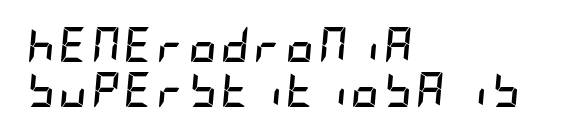
{"italic": "yes", "lean": "right", "slant_degrees": 5, "bold": "yes", "weight": "semibold", "width": "condensed", "stroke_contrast": "low", "x_height": "large", "underline": "no", "align": "left", "line_spacing": "normal", "line_spacing_ratio": 1.3, "glyph_px": 35}
